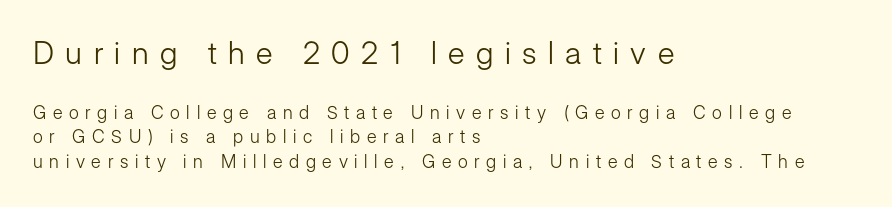
Q: Is the text bold? A: No.
Q: Is the text italic (slanted)? A: No, it is upright.
Q: Is the typeface a serif or a sans-serif typeface? A: Sans-serif.
Q: Is the text underlined? A: No.
Q: How is the paragraph aligned? A: Left-aligned.
Q: Is the spacing between letters normal or unusually wide? A: Unusually wide.
Q: Is the spacing between lines tight, normal or loose? A: Normal.
Q: Which block of text is set in a larger size, the first (top) or the second (bottom)? A: The first (top) one.
Q: Width (condensed, normal, or wide)? A: Normal.
Q: Stroke contrast? A: Low.
Q: x-height? A: Medium.
Q: Monospaced? A: No.
